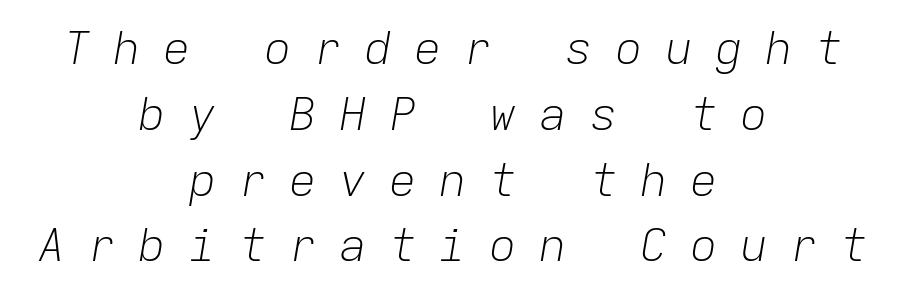
Q: Is the text bold? A: No.
Q: Is the text italic (slanted)? A: Yes, it leans right by about 9 degrees.
Q: Is the text underlined? A: No.
Q: How is the paragraph aligned? A: Centered.
Q: Is the spacing between letters normal or unusually wide? A: Unusually wide.
Q: Is the spacing between lines tight, normal or loose? A: Normal.
Q: Width (condensed, normal, or wide)? A: Normal.
Q: Stroke contrast? A: Low.
Q: x-height? A: Medium.
Q: Monospaced? A: Yes.
